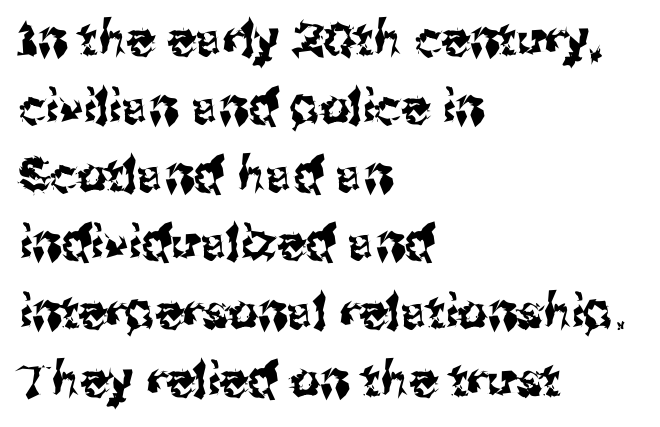
Q: Is the text italic (slanted)? A: No, it is upright.
Q: Is the typeface a serif or a sans-serif typeface? A: Sans-serif.
Q: Is the text underlined? A: No.
Q: How is the paragraph aligned? A: Left-aligned.
Q: Is the spacing between letters normal or unusually wide? A: Normal.
Q: Is the spacing between lines tight, normal or loose? A: Normal.
Q: Width (condensed, normal, or wide)? A: Normal.
Q: Stroke contrast? A: Medium.
Q: x-height? A: Medium.
Q: Monospaced? A: No.
